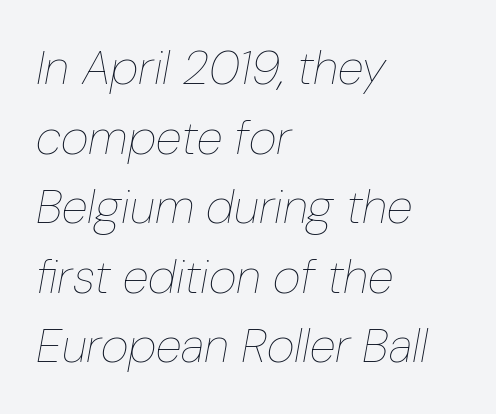
{"italic": "yes", "lean": "right", "slant_degrees": 10, "bold": "no", "weight": "thin", "width": "condensed", "stroke_contrast": "low", "x_height": "medium", "monospaced": "no", "underline": "no", "align": "left", "line_spacing": "normal", "line_spacing_ratio": 1.45, "letter_spacing": "normal", "letter_spacing_em": 0.0, "glyph_px": 48}
